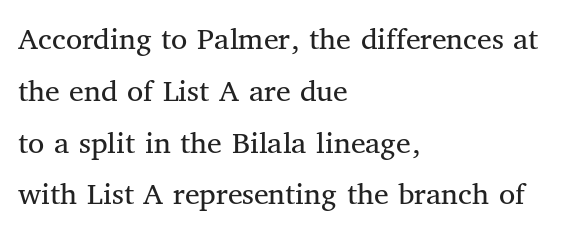
Is the letter spacing exaggerated? No — it looks like the ordinary default. A typesetter would mark this as roman, not italic. The paragraph has a hard left edge and a soft right edge. Unlike a clean sans, this face finishes its strokes with serifs. Character widths vary here, with narrow letters taking less room than wide ones. Quick note: underline off.
